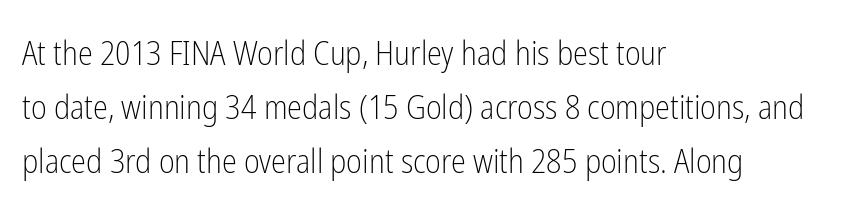
The image shows 34 px light, condensed sans-serif type, upright; set left-aligned, normal line spacing (1.59x), normal letter spacing, not underlined; low stroke contrast and a medium x-height.
